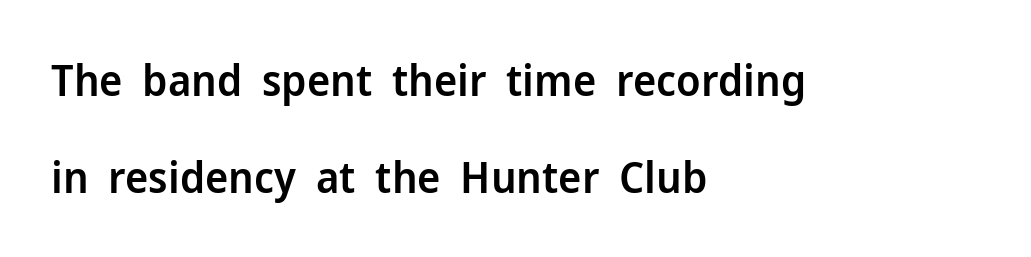
Q: Is the text bold? A: Semi-bold.
Q: Is the text italic (slanted)? A: No, it is upright.
Q: Is the typeface a serif or a sans-serif typeface? A: Sans-serif.
Q: Is the text underlined? A: No.
Q: How is the paragraph aligned? A: Left-aligned.
Q: Is the spacing between letters normal or unusually wide? A: Normal.
Q: Is the spacing between lines tight, normal or loose? A: Loose.
Q: Width (condensed, normal, or wide)? A: Normal.
Q: Stroke contrast? A: Low.
Q: x-height? A: Medium.
Q: Monospaced? A: No.
